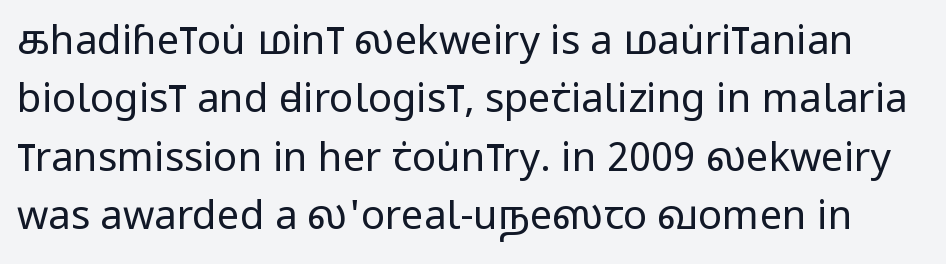
The passage shown is typeset with a sans-serif family. The rendering uses natural spacing where letterforms have individual widths. Is there any slant? The stems are plumb. Honestly, the row spacing looks completely unremarkable. Weight: regular or lighter. The rendering keeps characters at their native spacing.
